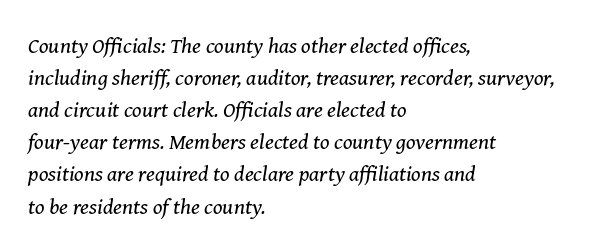
Would a proofreader flag this as italicized? Yes. Rows of type keep a routine distance in the vertical direction. Compared with a centered layout, this one pins lines to the left instead. The baseline area is clear. The font sits on the lighter half of the weight spectrum, regular included. The passage shown has conventional tracking throughout.
